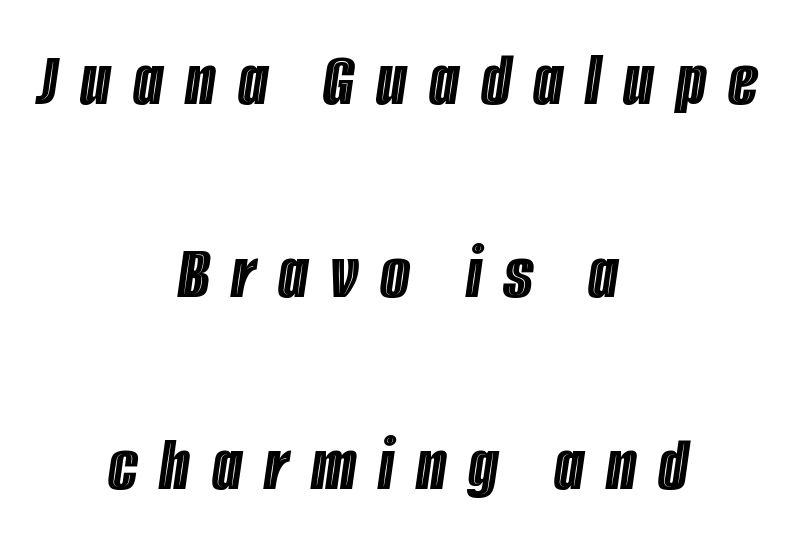
The image shows 78 px condensed type, italic (leaning right); set centered, loose line spacing (2.47x), unusually wide letter spacing (+0.28 em), not underlined; a large x-height.
